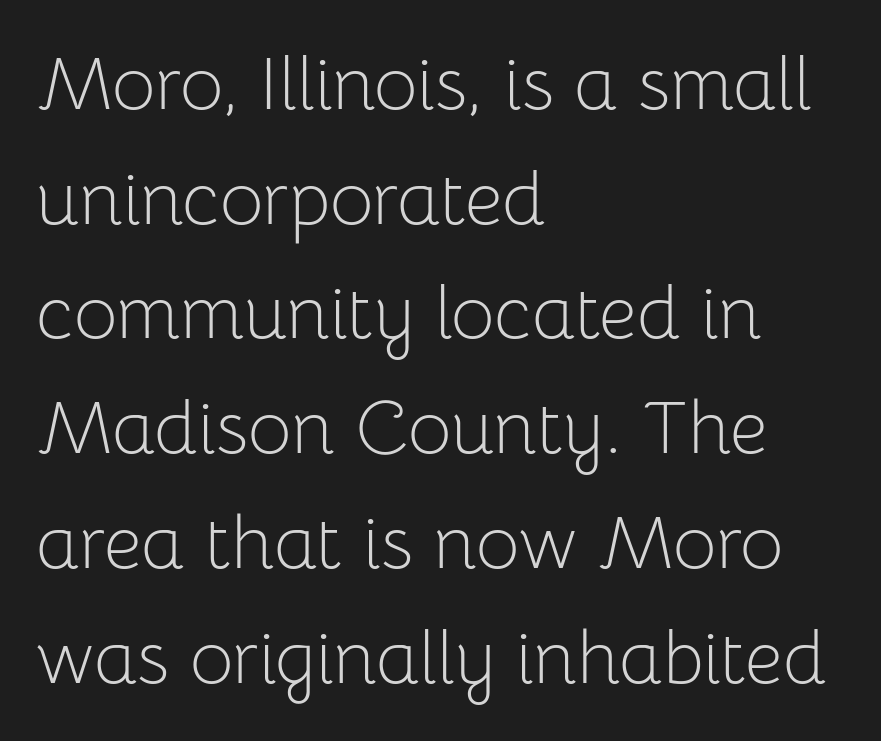
Nobody touched the tracking dial on this one. Heaviness? Minimal to ordinary, like unemphasized prose. Leading matches the norm, producing a regular column. Spacing verdict: proportional, widths tailored to each character. Honestly, there is no underline to notice here at all.
